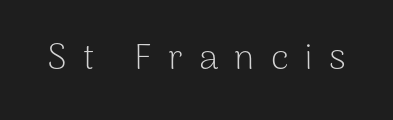
The image shows 36 px light sans-serif type, upright; set unusually wide letter spacing (+0.44 em), not underlined; low stroke contrast and a medium x-height.
